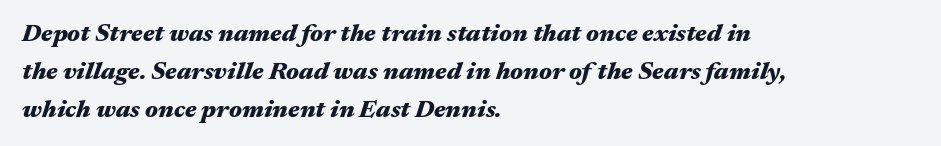
{"italic": "yes", "lean": "right", "slant_degrees": 17, "bold": "yes", "underline": "no", "align": "left", "line_spacing": "normal", "line_spacing_ratio": 1.52, "letter_spacing": "normal", "letter_spacing_em": 0.0, "glyph_px": 25}
